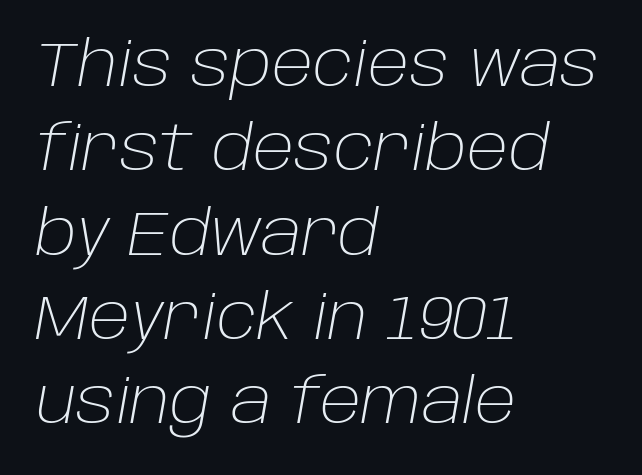
The image shows 62 px light type, italic (leaning right); set left-aligned, normal line spacing (1.36x), normal letter spacing, not underlined; low stroke contrast and a large x-height.
